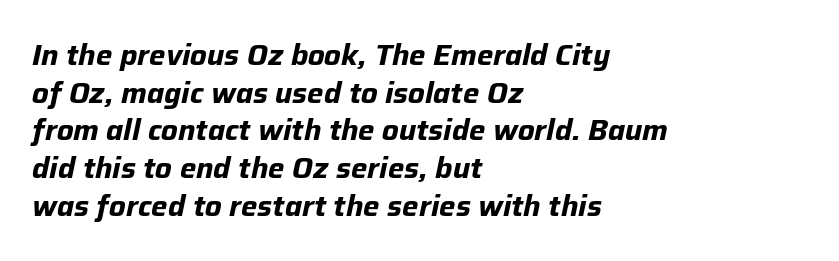
The typesetter chose a ragged-right arrangement here. Varying glyph widths throughout — classic text-font behaviour. Compared with typical body copy, the letter spacing here is the same. Looking at the ascenders, they clearly lean.
